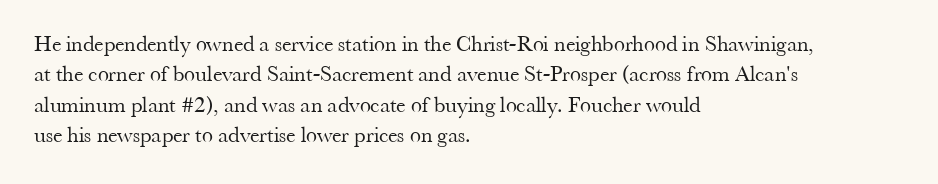
A quiet, ordinary-to-light weight characterises the typeface. The text block is weighted toward the left margin, trailing off unevenly rightward. This rendering leaves character spacing at its baseline value. Characters remain perfectly vertical along every line. The strip under each line holds only bare page.
